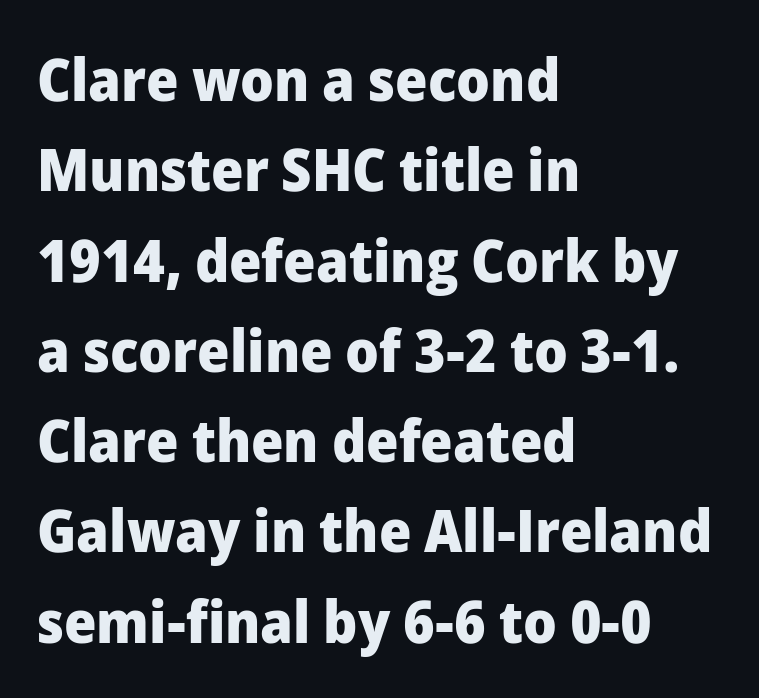
{"serif": "no", "italic": "no", "bold": "yes", "weight": "heavy", "width": "normal", "stroke_contrast": "low", "x_height": "medium", "monospaced": "no", "underline": "no", "align": "left", "line_spacing": "normal", "line_spacing_ratio": 1.53, "letter_spacing": "normal", "letter_spacing_em": 0.0, "glyph_px": 59}
